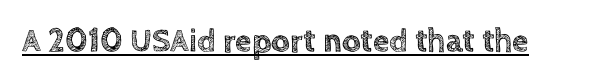
The image shows 33 px text type, upright; set normal letter spacing, underlined; a large x-height.
